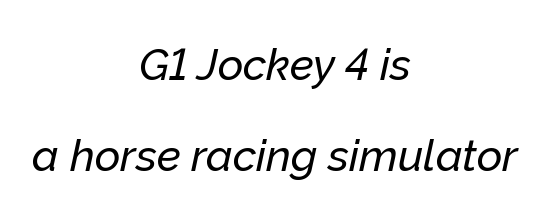
The image shows 44 px text type, italic (leaning right); set centered, loose line spacing (2.06x), normal letter spacing, not underlined; low stroke contrast and a medium x-height.
